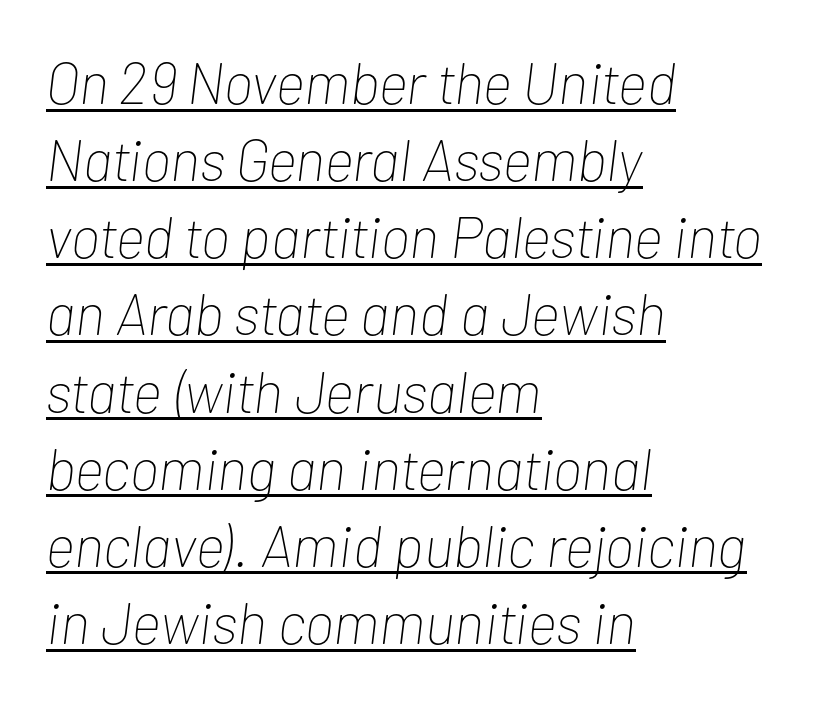
Q: Is the text bold? A: No.
Q: Is the text italic (slanted)? A: Yes, it leans right by about 7 degrees.
Q: Is the text underlined? A: Yes.
Q: How is the paragraph aligned? A: Left-aligned.
Q: Is the spacing between letters normal or unusually wide? A: Normal.
Q: Is the spacing between lines tight, normal or loose? A: Normal.
Q: Width (condensed, normal, or wide)? A: Condensed.
Q: Stroke contrast? A: Low.
Q: x-height? A: Medium.
Q: Monospaced? A: No.
